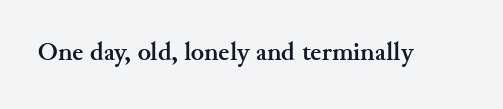
Q: Is the text bold? A: Yes.
Q: Is the text italic (slanted)? A: No, it is upright.
Q: Is the text underlined? A: No.
Q: Is the spacing between letters normal or unusually wide? A: Normal.
